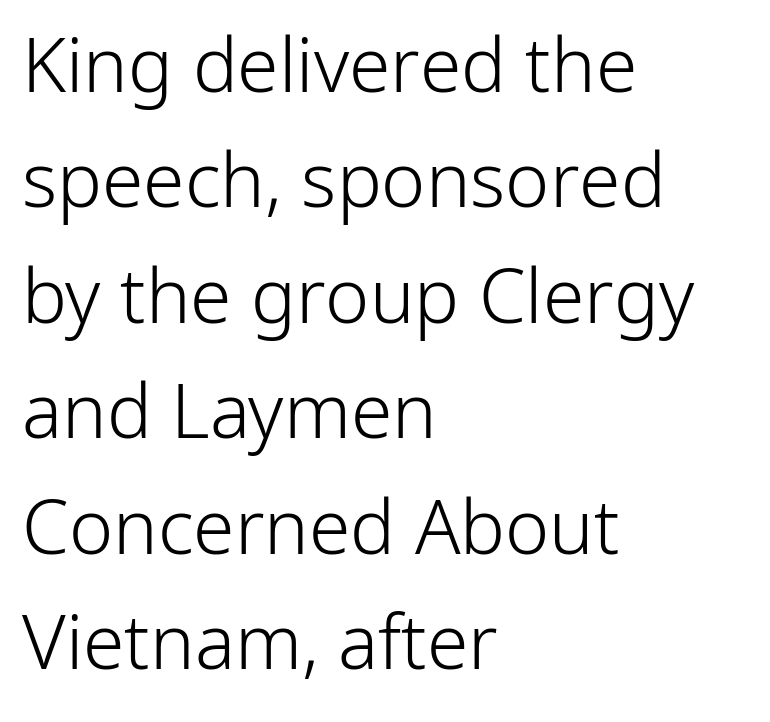
The image shows 75 px light sans-serif type, upright; set left-aligned, normal line spacing (1.54x), normal letter spacing, not underlined; low stroke contrast and a medium x-height.
